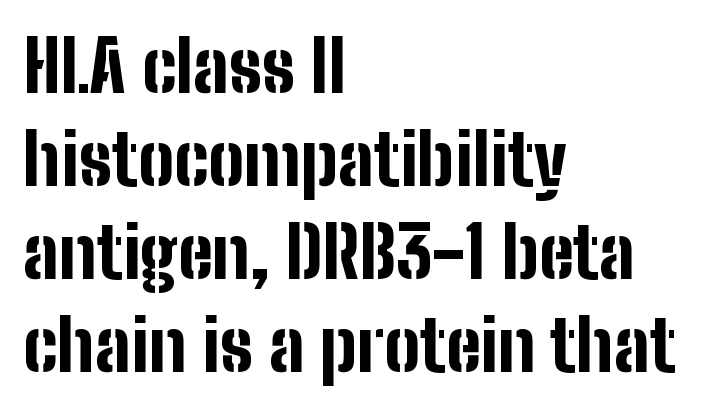
{"serif": "no", "italic": "no", "bold": "yes", "weight": "bold", "width": "condensed", "stroke_contrast": "low", "x_height": "medium", "monospaced": "no", "underline": "no", "align": "left", "line_spacing": "normal", "line_spacing_ratio": 1.31, "letter_spacing": "normal", "letter_spacing_em": 0.0, "glyph_px": 71}
